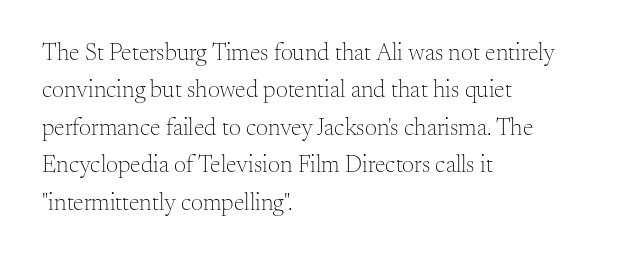
Q: Is the text bold? A: No.
Q: Is the text italic (slanted)? A: No, it is upright.
Q: Is the text underlined? A: No.
Q: How is the paragraph aligned? A: Left-aligned.
Q: Is the spacing between letters normal or unusually wide? A: Normal.
Q: Is the spacing between lines tight, normal or loose? A: Normal.
